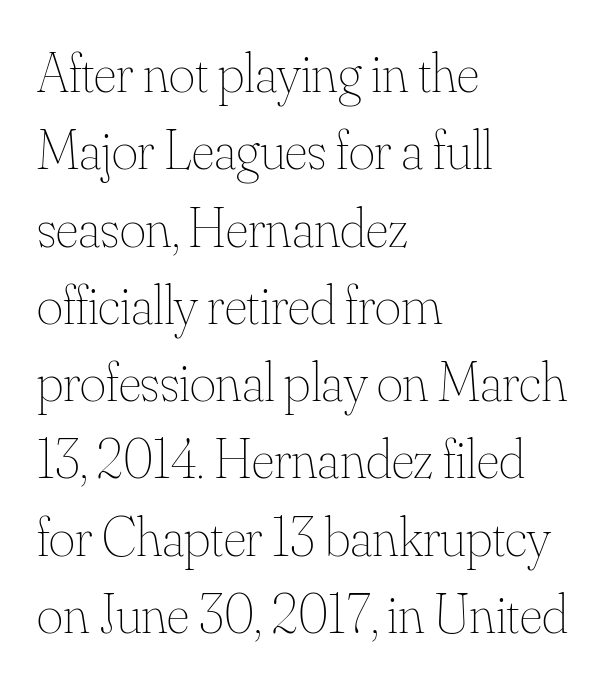
The image shows 56 px thin type, upright; set left-aligned, normal line spacing (1.38x), normal letter spacing, not underlined; medium stroke contrast and a small x-height.
